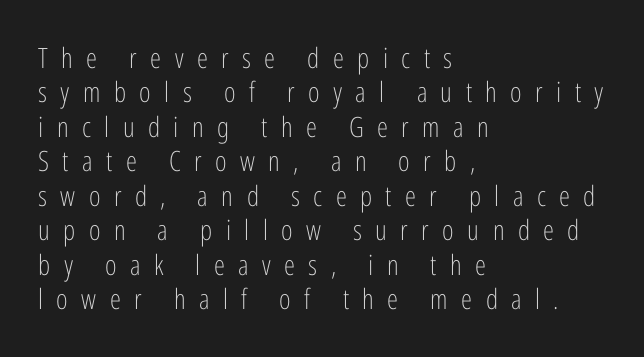
The image shows 28 px light, condensed sans-serif type, upright; set left-aligned, line spacing 1.23x, unusually wide letter spacing (+0.48 em), not underlined; low stroke contrast and a medium x-height.
